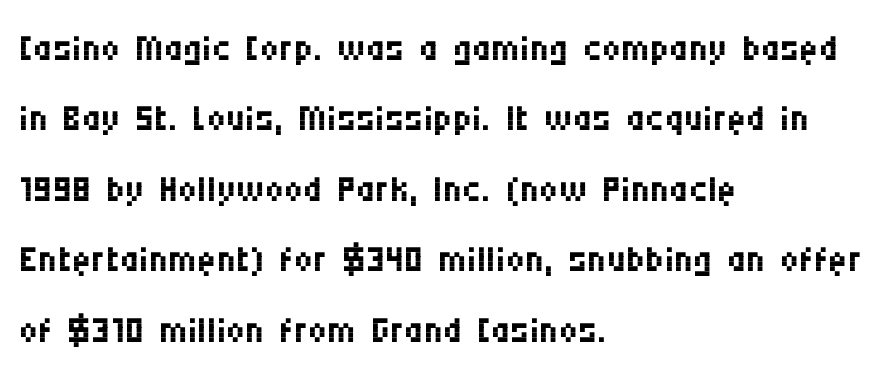
The image shows 53 px regular-weight, condensed sans-serif type, upright; set left-aligned, normal line spacing (1.33x), normal letter spacing, not underlined; medium stroke contrast and a large x-height.
